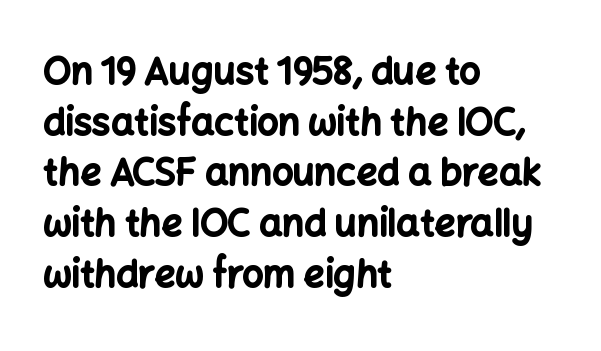
The image shows 37 px bold sans-serif type, upright; set left-aligned, normal line spacing (1.37x), normal letter spacing, not underlined; low stroke contrast and a medium x-height.
